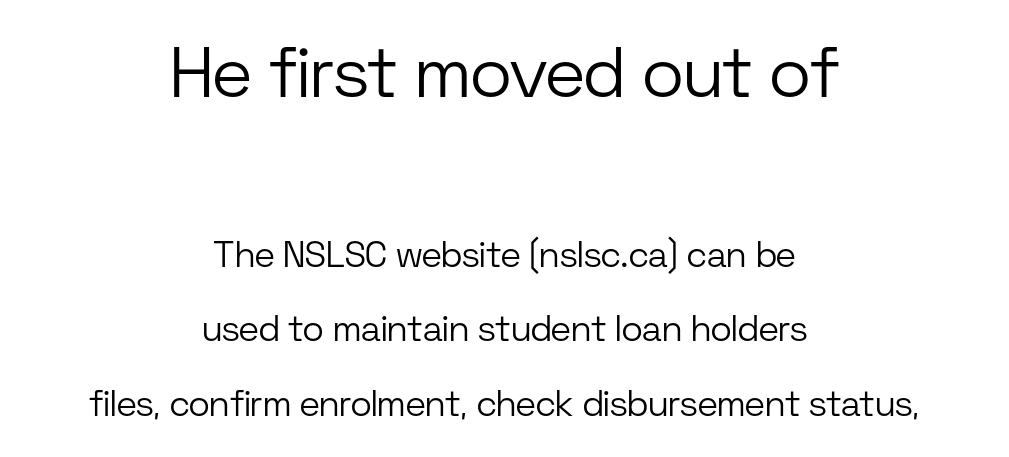
Observe the absence of serifs on each vertical stroke in this sample. Beneath every word, the page is bare. Think standard paragraph weight, or any step lighter than that. Nothing unusual about the tracking: characters are spaced as the font intends. These two chunks differ in scale, with the top chunk taking the larger measure. These lines are rendered in a variable-pitch font.
